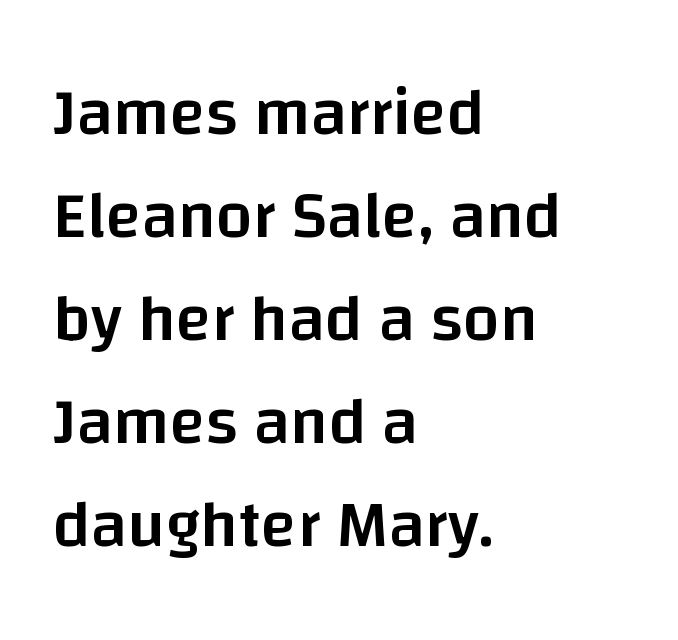
Q: Is the text bold? A: Semi-bold.
Q: Is the text italic (slanted)? A: No, it is upright.
Q: Is the typeface a serif or a sans-serif typeface? A: Sans-serif.
Q: Is the text underlined? A: No.
Q: How is the paragraph aligned? A: Left-aligned.
Q: Is the spacing between letters normal or unusually wide? A: Normal.
Q: Is the spacing between lines tight, normal or loose? A: Normal.
Q: Width (condensed, normal, or wide)? A: Normal.
Q: Stroke contrast? A: Low.
Q: x-height? A: Large.
Q: Monospaced? A: No.
